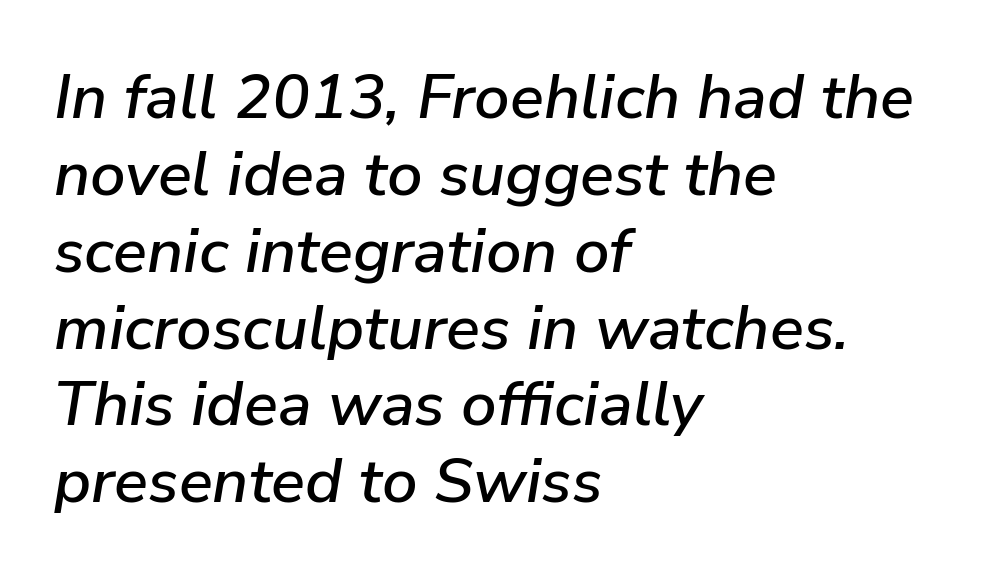
{"italic": "yes", "lean": "right", "slant_degrees": 9, "width": "normal", "stroke_contrast": "low", "x_height": "medium", "monospaced": "no", "underline": "no", "align": "left", "line_spacing_ratio": 1.22, "letter_spacing": "normal", "letter_spacing_em": 0.0, "glyph_px": 63}
